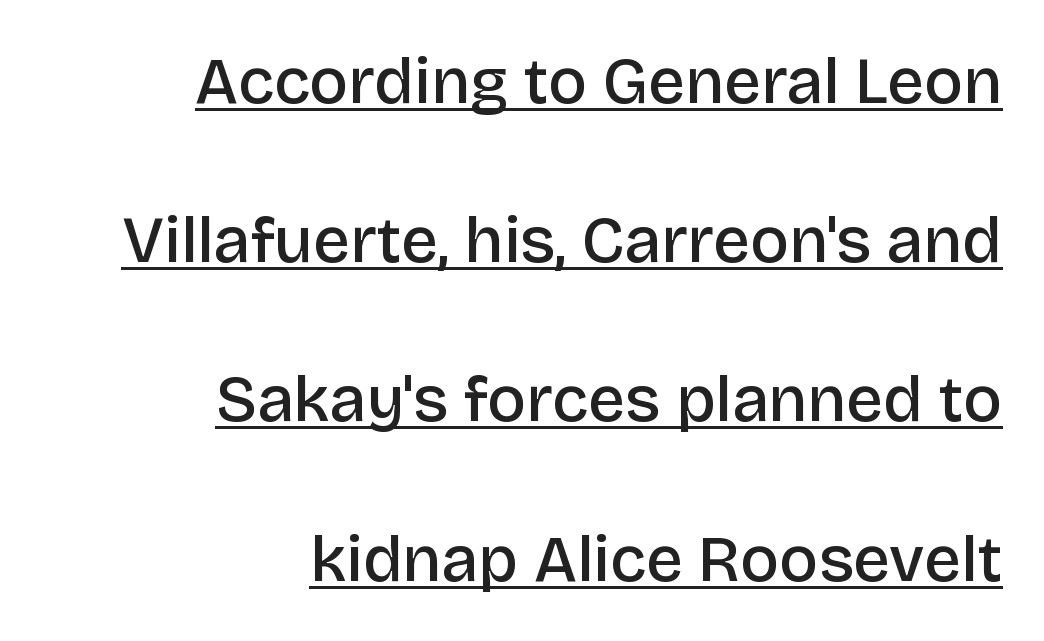
These characters rest on top of a visible drawn line. Every stem runs plumb, perpendicular to the baseline. Look at the bottom of the vertical strokes: they stop flat, with no serifs. Regarding leading, the lines here are spaced well apart. Horizontal alignment here is rightward, an uncommon choice for prose. The letters advance in unequal steps, a hallmark of proportional type.
